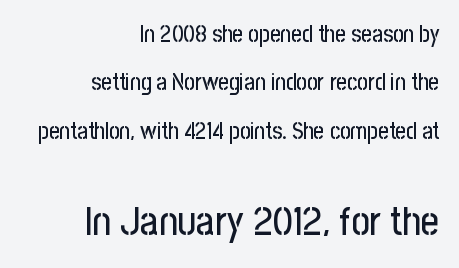
{"serif": "no", "italic": "no", "width": "condensed", "stroke_contrast": "low", "x_height": "medium", "monospaced": "no", "underline": "no", "align": "right", "line_spacing": "loose", "line_spacing_ratio": 2.1, "letter_spacing": "normal", "letter_spacing_em": 0.0, "larger_block": "second", "size_ratio": 1.74, "glyph_px": 40}
